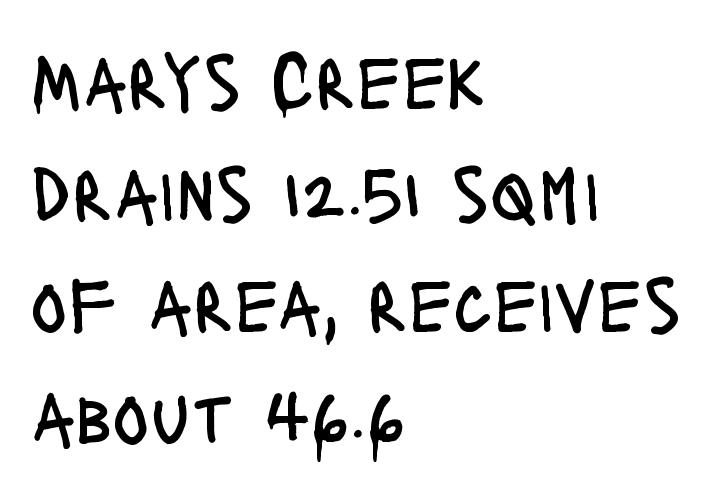
The image shows 77 px regular-weight, condensed sans-serif type, upright; set left-aligned, normal line spacing (1.45x), normal letter spacing, not underlined; low stroke contrast and a large x-height.
